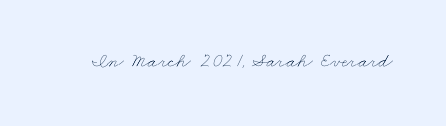
Think standard paragraph weight, or any step lighter than that. Spacing between characters is what you'd get straight out of the box. The space directly below the letters is spotless.
